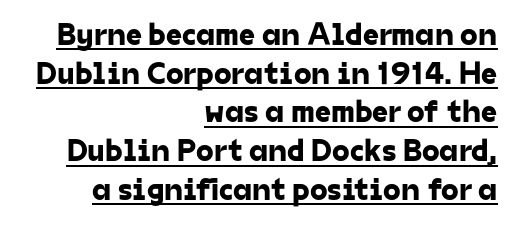
{"serif": "no", "width": "normal", "stroke_contrast": "low", "x_height": "medium", "monospaced": "no", "underline": "yes", "align": "right", "line_spacing_ratio": 1.21, "letter_spacing": "normal", "letter_spacing_em": 0.0, "glyph_px": 32}
